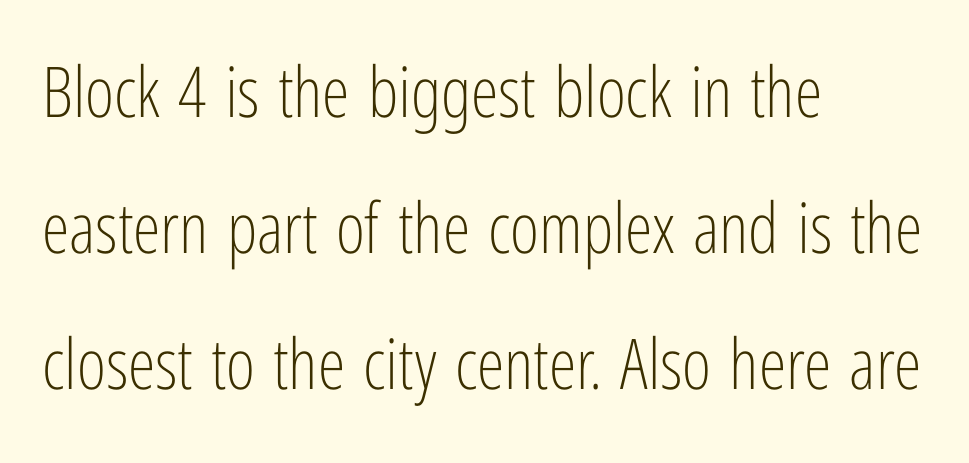
{"serif": "no", "italic": "no", "bold": "no", "weight": "light", "width": "condensed", "stroke_contrast": "low", "x_height": "medium", "monospaced": "no", "underline": "no", "align": "left", "line_spacing": "loose", "line_spacing_ratio": 1.94, "letter_spacing": "normal", "letter_spacing_em": 0.0, "glyph_px": 70}
